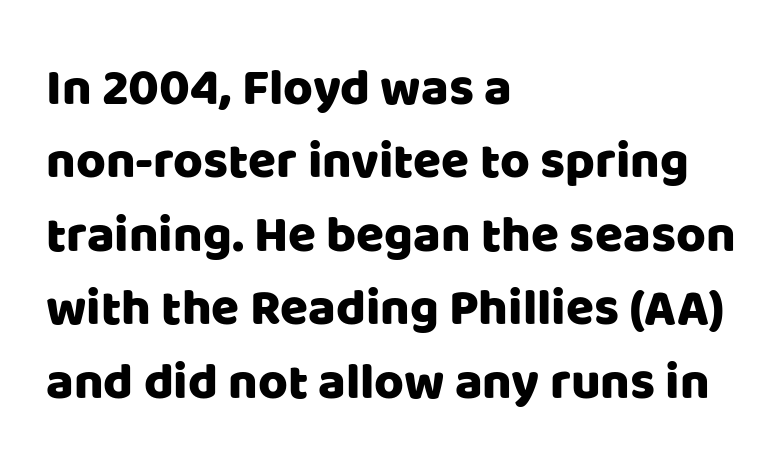
Note the varied advance widths — an 'i' is clearly narrower than an 'm'. Regarding leading, the lines here are spaced in the standard way. No italicization has been applied; the sample stays upright. Grotesque or geometric, the face here clearly has no serifs.
